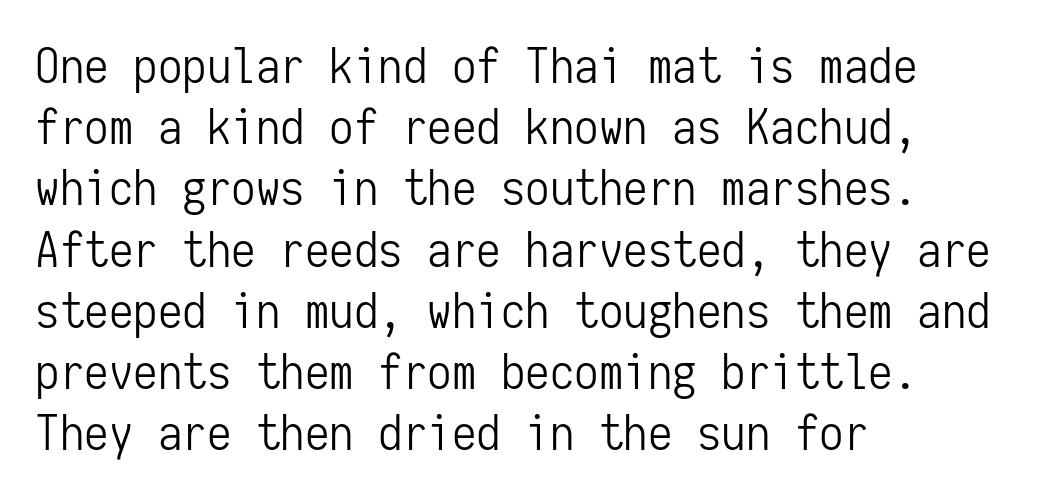
{"serif": "no", "italic": "no", "bold": "no", "weight": "light", "width": "condensed", "stroke_contrast": "low", "x_height": "medium", "monospaced": "yes", "underline": "no", "align": "left", "line_spacing": "normal", "line_spacing_ratio": 1.25, "letter_spacing": "normal", "letter_spacing_em": 0.0, "glyph_px": 49}
